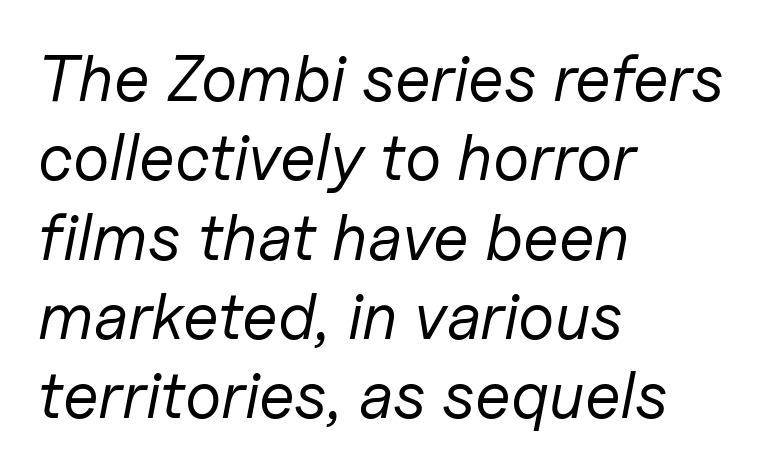
{"italic": "yes", "lean": "right", "slant_degrees": 11, "bold": "no", "weight": "regular", "width": "normal", "stroke_contrast": "low", "x_height": "medium", "monospaced": "no", "underline": "no", "align": "left", "line_spacing_ratio": 1.22, "letter_spacing": "normal", "letter_spacing_em": 0.0, "glyph_px": 65}
